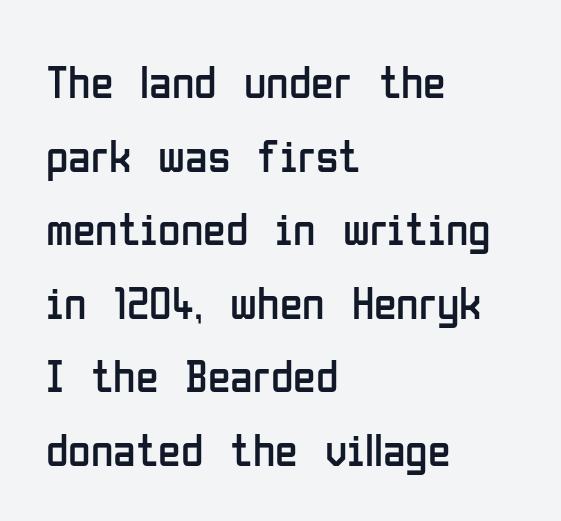
The image shows 46 px regular-weight, condensed sans-serif type, upright; set left-aligned, normal line spacing (1.6x), normal letter spacing, not underlined; low stroke contrast and a medium x-height.
